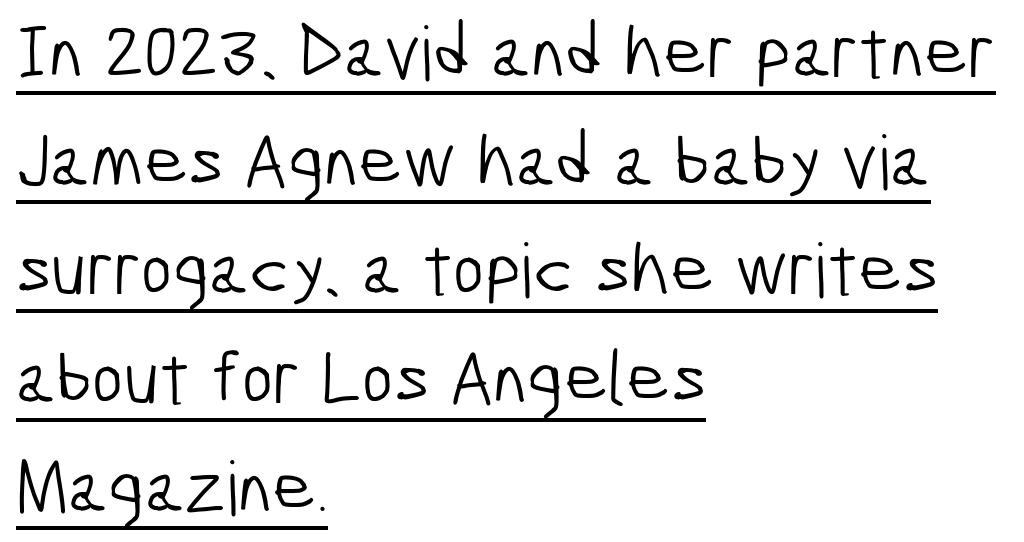
The image shows 75 px light, condensed sans-serif type; set left-aligned, normal line spacing (1.45x), normal letter spacing, underlined; low stroke contrast and a medium x-height.
